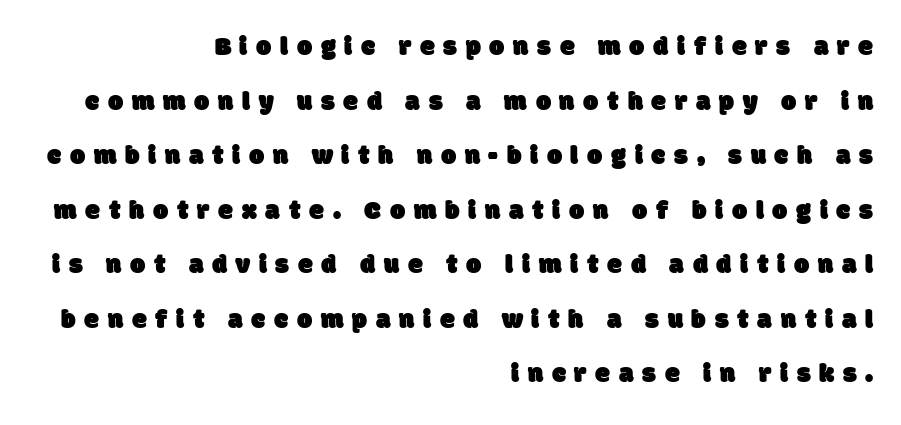
Q: Is the text underlined? A: No.
Q: How is the paragraph aligned? A: Right-aligned.
Q: Is the spacing between letters normal or unusually wide? A: Unusually wide.
Q: Is the spacing between lines tight, normal or loose? A: Loose.
